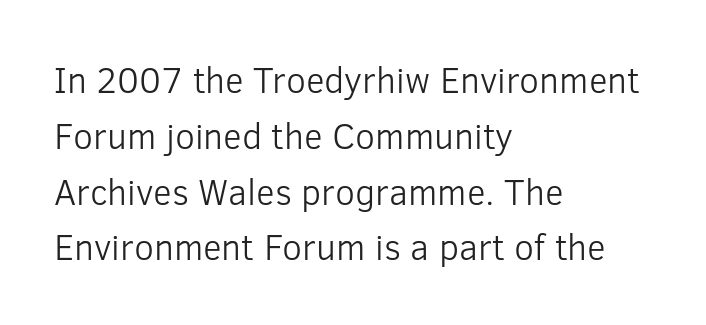
This sample has the flowing, uneven cadence of proportional lettering. In terms of letterspacing, this is plain default setting. A normal amount of white space separates one row of letters from the next. The glyphs in this specimen are sans serif. Type without underlining.
